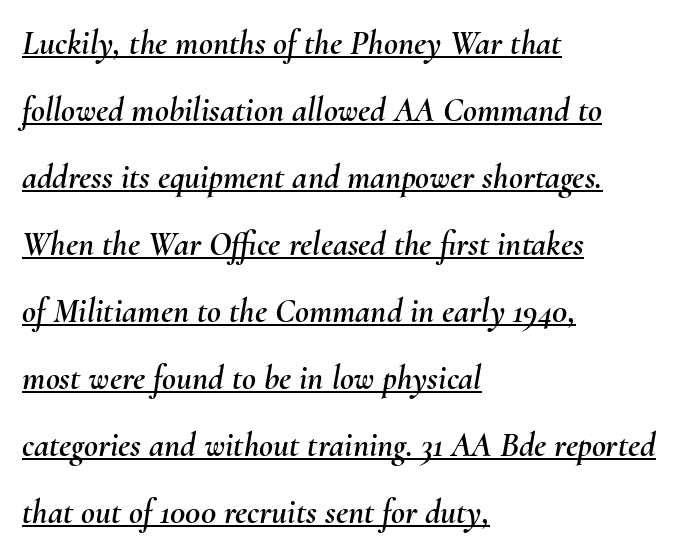
{"italic": "yes", "lean": "right", "slant_degrees": 10, "width": "normal", "stroke_contrast": "medium", "x_height": "small", "monospaced": "no", "underline": "yes", "align": "left", "line_spacing": "loose", "line_spacing_ratio": 1.97, "letter_spacing": "normal", "letter_spacing_em": 0.0, "glyph_px": 34}
